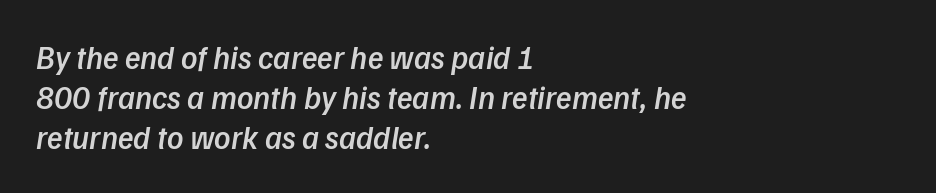
{"serif": "no", "bold": "semi", "weight": "semibold", "width": "normal", "stroke_contrast": "low", "x_height": "medium", "monospaced": "no", "underline": "no", "align": "left", "line_spacing": "normal", "line_spacing_ratio": 1.25, "letter_spacing": "normal", "letter_spacing_em": 0.0, "glyph_px": 32}
